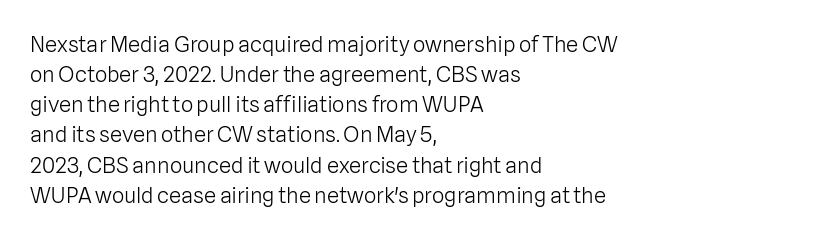
Q: Is the text bold? A: No.
Q: Is the text italic (slanted)? A: No, it is upright.
Q: Is the text underlined? A: No.
Q: How is the paragraph aligned? A: Left-aligned.
Q: Is the spacing between letters normal or unusually wide? A: Normal.
Q: Is the spacing between lines tight, normal or loose? A: Normal.
